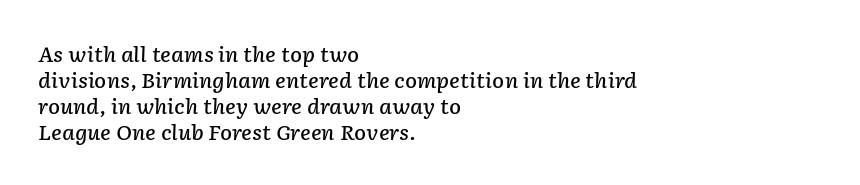
The image shows 20 px text type, italic (leaning right); set left-aligned, normal line spacing (1.3x), normal letter spacing, not underlined.
